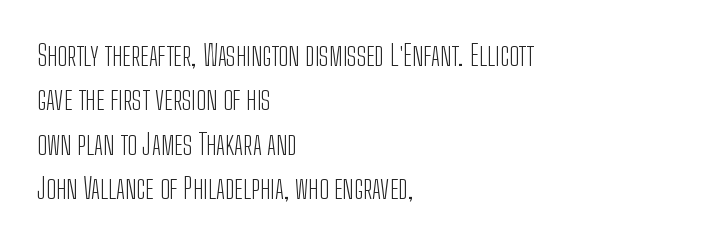
Note the varied advance widths — an 'i' is clearly narrower than an 'm'. The baseline area is clear. A student would call this left alignment; a typographer would say flush left, rag right. Look at the tracking — it's just the regular setting, nothing added. The type sits square on the baseline with zero lean. Serifs: no, the terminals of the letterforms are clean.
